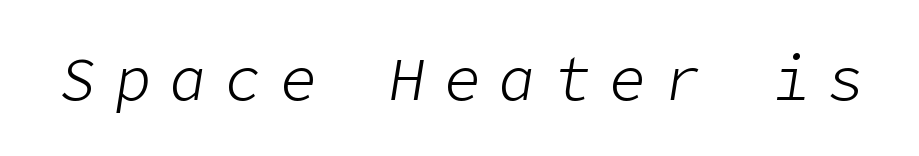
Underlining? Definitely not there. Nothing heavy about these letters — not bold at all. How are the letters spaced? Widely, with obvious added tracking. Characters are canted at an angle relative to the baseline's perpendicular.
